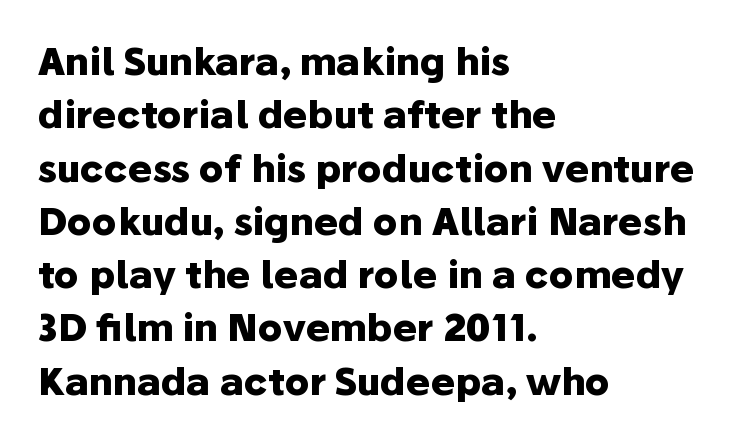
The image shows 37 px heavy sans-serif type, upright; set left-aligned, normal line spacing (1.44x), normal letter spacing, not underlined; low stroke contrast and a medium x-height.
